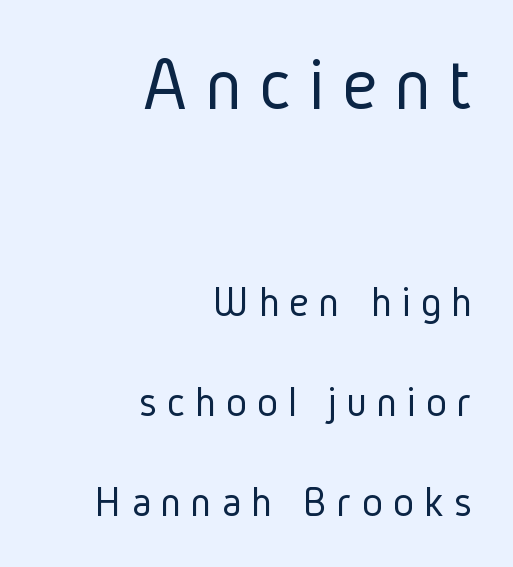
Q: Is the text bold? A: No.
Q: Is the text italic (slanted)? A: No, it is upright.
Q: Is the typeface a serif or a sans-serif typeface? A: Sans-serif.
Q: Is the text underlined? A: No.
Q: How is the paragraph aligned? A: Right-aligned.
Q: Is the spacing between letters normal or unusually wide? A: Unusually wide.
Q: Is the spacing between lines tight, normal or loose? A: Loose.
Q: Which block of text is set in a larger size, the first (top) or the second (bottom)? A: The first (top) one.
Q: Width (condensed, normal, or wide)? A: Condensed.
Q: Stroke contrast? A: Low.
Q: x-height? A: Medium.
Q: Monospaced? A: No.
